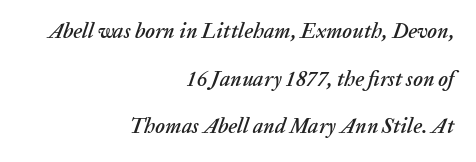
Which margin do the lines hug? The right one — the left edge is uneven. Honestly, the rows look like they've been pulled way apart. Any mark beneath the type? The region is blank. There is no visible air inserted between adjacent glyphs. An italicized treatment has been applied to the whole sample.
